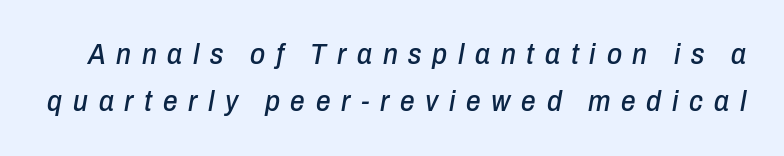
The image shows 29 px condensed type, italic (leaning right); set normal line spacing (1.62x), unusually wide letter spacing (+0.37 em), not underlined; low stroke contrast and a medium x-height.
